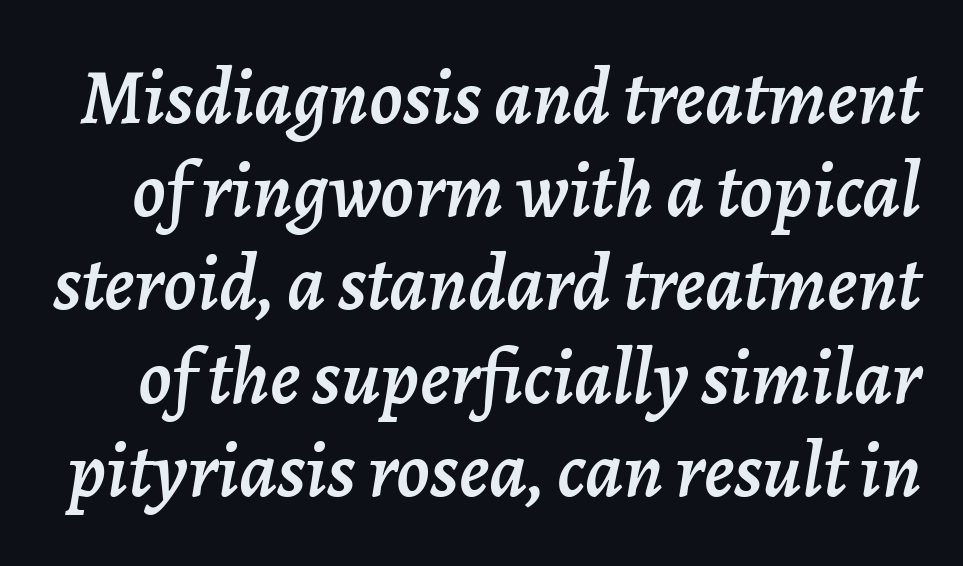
Q: Is the text italic (slanted)? A: Yes, it leans right by about 7 degrees.
Q: Is the text underlined? A: No.
Q: Is the spacing between letters normal or unusually wide? A: Normal.
Q: Width (condensed, normal, or wide)? A: Normal.
Q: Stroke contrast? A: Low.
Q: x-height? A: Medium.
Q: Monospaced? A: No.
